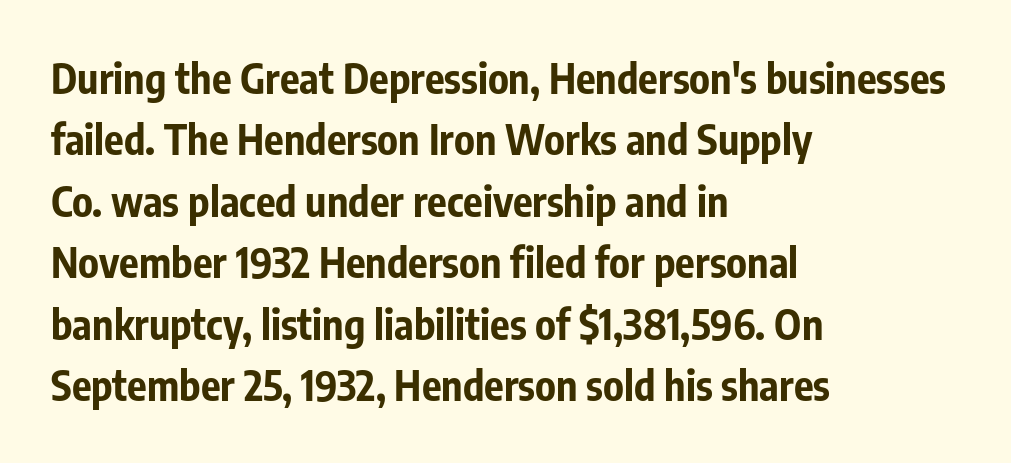
{"serif": "no", "italic": "no", "bold": "yes", "weight": "bold", "width": "condensed", "stroke_contrast": "low", "x_height": "medium", "monospaced": "no", "underline": "no", "align": "left", "line_spacing": "normal", "line_spacing_ratio": 1.5, "letter_spacing": "normal", "letter_spacing_em": 0.0, "glyph_px": 41}
